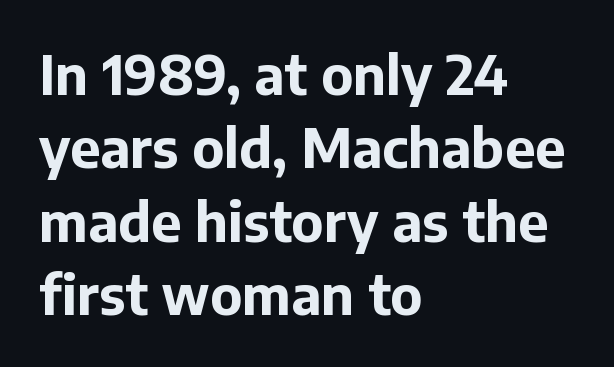
{"serif": "no", "italic": "no", "bold": "yes", "weight": "bold", "width": "normal", "stroke_contrast": "low", "x_height": "medium", "monospaced": "no", "underline": "no", "align": "left", "line_spacing": "normal", "line_spacing_ratio": 1.36, "letter_spacing": "normal", "letter_spacing_em": 0.0, "glyph_px": 54}
